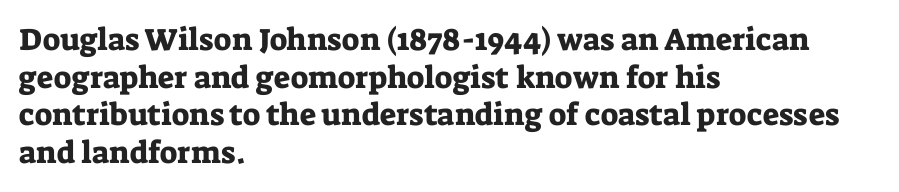
The image shows 31 px serif type, upright; set left-aligned, line spacing 1.21x, normal letter spacing, not underlined; low stroke contrast and a medium x-height.
